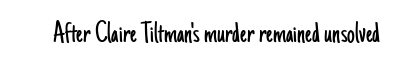
The image shows 31 px light, condensed sans-serif type, upright; set normal letter spacing, not underlined; low stroke contrast and a small x-height.
